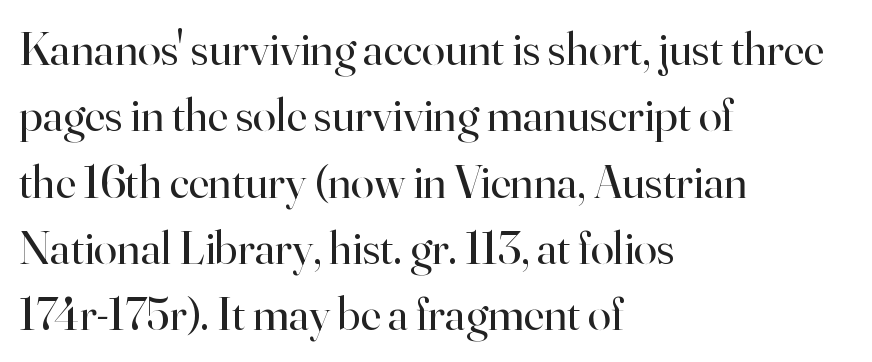
Q: Is the text bold? A: No.
Q: Is the text italic (slanted)? A: No, it is upright.
Q: Is the typeface a serif or a sans-serif typeface? A: Serif.
Q: Is the text underlined? A: No.
Q: How is the paragraph aligned? A: Left-aligned.
Q: Is the spacing between letters normal or unusually wide? A: Normal.
Q: Is the spacing between lines tight, normal or loose? A: Normal.
Q: Width (condensed, normal, or wide)? A: Normal.
Q: Stroke contrast? A: High.
Q: x-height? A: Small.
Q: Monospaced? A: No.
